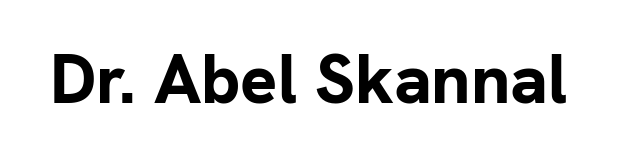
Q: Is the text bold? A: Yes.
Q: Is the text italic (slanted)? A: No, it is upright.
Q: Is the typeface a serif or a sans-serif typeface? A: Sans-serif.
Q: Is the text underlined? A: No.
Q: Is the spacing between letters normal or unusually wide? A: Normal.
Q: Width (condensed, normal, or wide)? A: Normal.
Q: Stroke contrast? A: Low.
Q: x-height? A: Medium.
Q: Monospaced? A: No.
